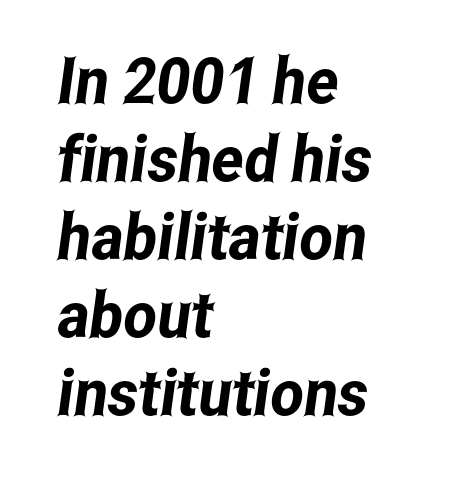
Q: Is the typeface a serif or a sans-serif typeface? A: Sans-serif.
Q: Is the text underlined? A: No.
Q: How is the paragraph aligned? A: Left-aligned.
Q: Is the spacing between letters normal or unusually wide? A: Normal.
Q: Width (condensed, normal, or wide)? A: Condensed.
Q: Stroke contrast? A: Low.
Q: x-height? A: Medium.
Q: Monospaced? A: No.
